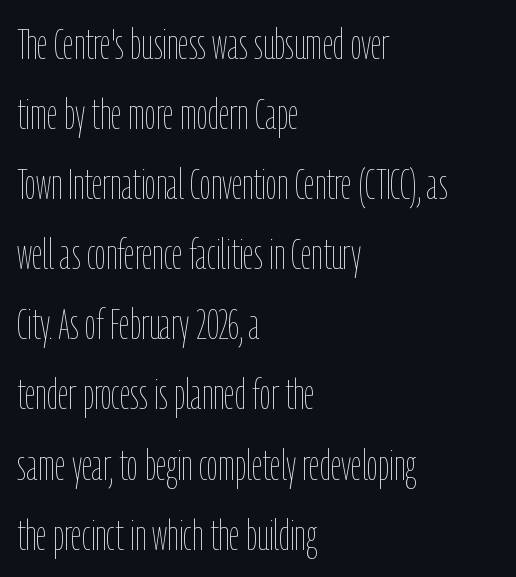
The image shows 43 px thin, condensed type, upright; set left-aligned, normal line spacing (1.63x), normal letter spacing, not underlined; low stroke contrast and a medium x-height.
